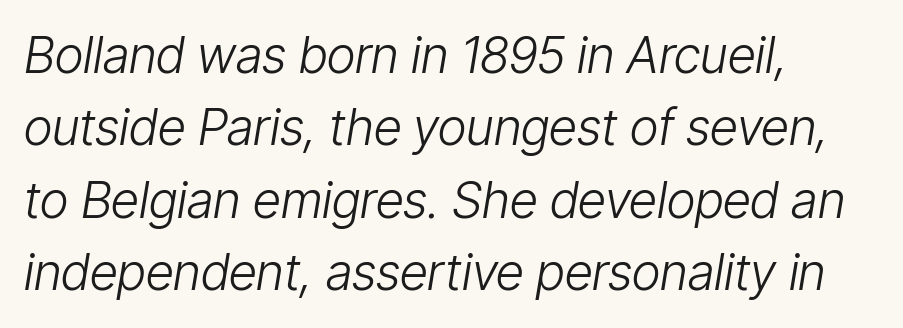
Honestly, there is no underline to notice here at all. The rendering anchors every line to the left-hand side. Spacing verdict: proportional, widths tailored to each character. The font is comparable to plain body text, perhaps lighter.
